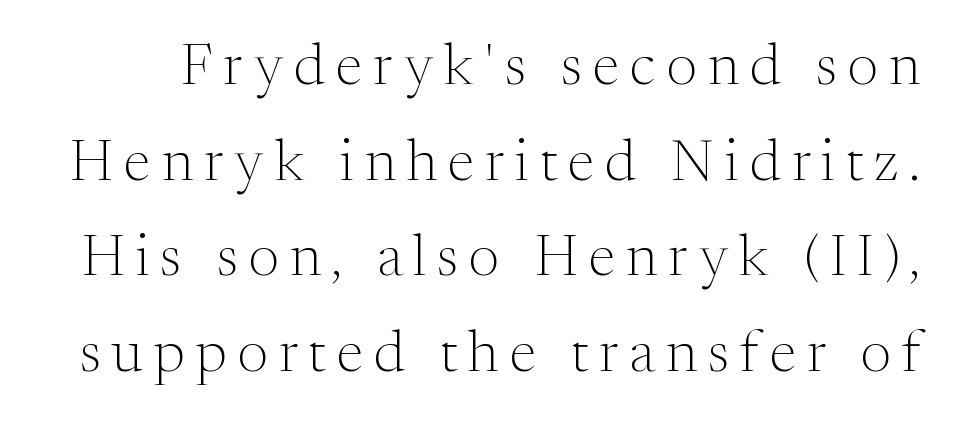
Character widths vary here, with narrow letters taking less room than wide ones. The string is rendered with underlining switched off. Whoever set this chose a conventional vertical rhythm. Rendered with straight, roman letterforms.
